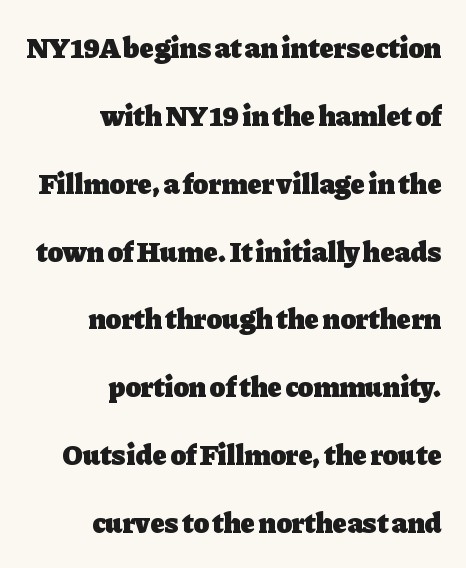
Q: Is the text bold? A: Yes.
Q: Is the text italic (slanted)? A: No, it is upright.
Q: Is the typeface a serif or a sans-serif typeface? A: Serif.
Q: Is the text underlined? A: No.
Q: How is the paragraph aligned? A: Right-aligned.
Q: Is the spacing between letters normal or unusually wide? A: Normal.
Q: Is the spacing between lines tight, normal or loose? A: Loose.
Q: Width (condensed, normal, or wide)? A: Normal.
Q: Stroke contrast? A: Low.
Q: x-height? A: Medium.
Q: Monospaced? A: No.
